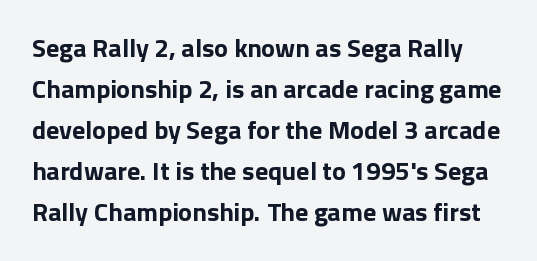
Baseline-to-baseline distance is the conventional proportion of letter height. Letter spacing: default. Strong, thick strokes mark this as bold type. The passage shown is not underscored anywhere. Tall strokes in this sample are plumb rather than angled.
